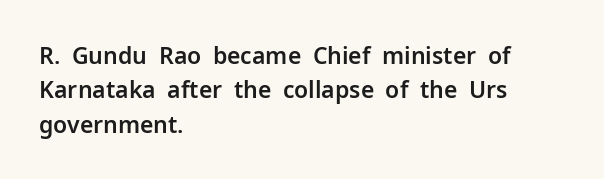
{"italic": "no", "underline": "no", "align": "left", "line_spacing": "normal", "line_spacing_ratio": 1.49, "letter_spacing": "normal", "letter_spacing_em": 0.0, "glyph_px": 23}
